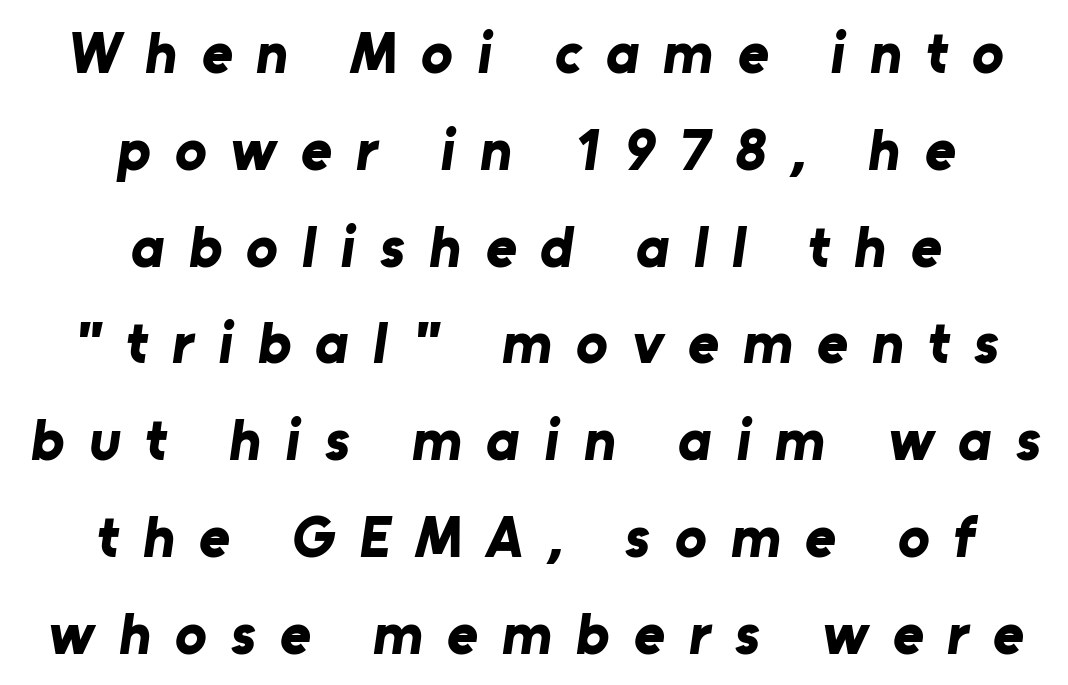
{"serif": "no", "bold": "yes", "weight": "bold", "width": "normal", "stroke_contrast": "low", "x_height": "medium", "monospaced": "no", "underline": "no", "align": "center", "line_spacing": "normal", "line_spacing_ratio": 1.64, "letter_spacing": "wide", "letter_spacing_em": 0.41, "glyph_px": 59}
